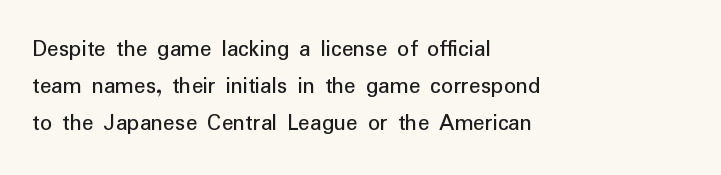
Interline gaps are of average width in this sample. The letters stand upright; this is a roman face. The face used here is rendered with its standard letterfit. Leftover space on each line is placed entirely after the last word. Beneath every word, the page is bare.
